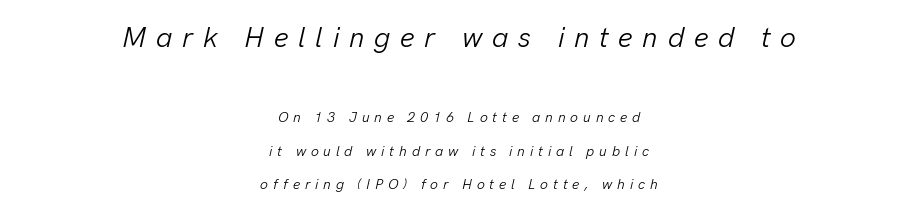
{"italic": "yes", "lean": "right", "slant_degrees": 13, "bold": "no", "weight": "light", "width": "normal", "stroke_contrast": "low", "x_height": "medium", "monospaced": "no", "underline": "no", "align": "center", "line_spacing": "loose", "line_spacing_ratio": 2.36, "letter_spacing": "wide", "letter_spacing_em": 0.35, "larger_block": "first", "size_ratio": 2.0, "glyph_px": 28}
